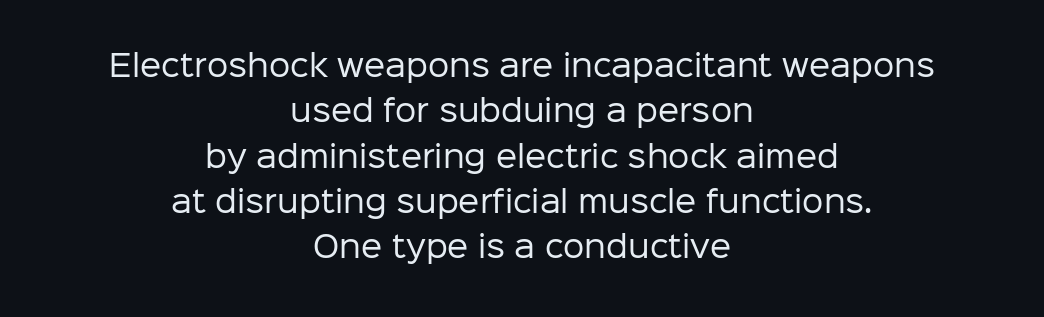
{"serif": "no", "italic": "no", "bold": "no", "weight": "regular", "width": "normal", "stroke_contrast": "low", "x_height": "medium", "monospaced": "no", "underline": "no", "align": "center", "line_spacing": "normal", "line_spacing_ratio": 1.51, "letter_spacing": "normal", "letter_spacing_em": 0.0, "glyph_px": 30}
